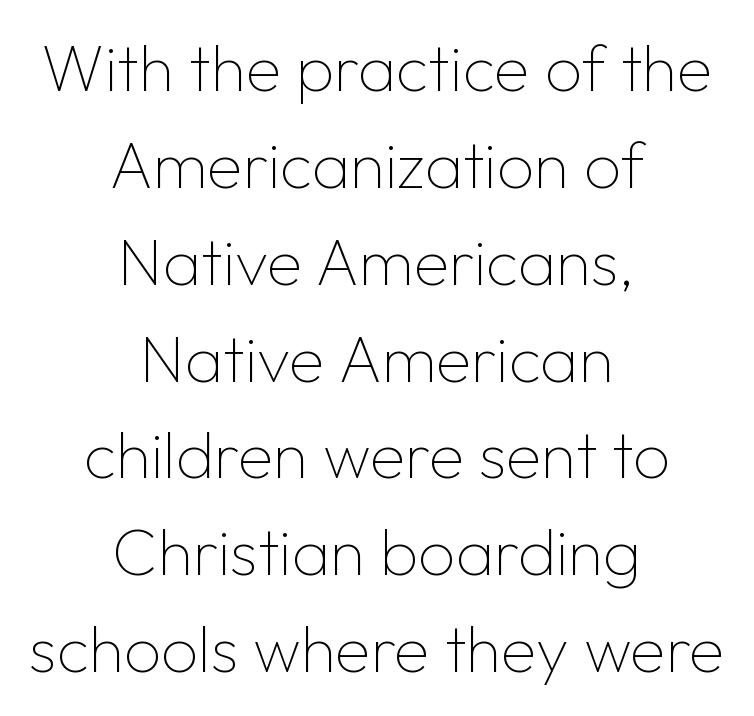
The image shows 65 px thin sans-serif type, upright; set centered, normal line spacing (1.49x), normal letter spacing, not underlined; low stroke contrast and a medium x-height.
